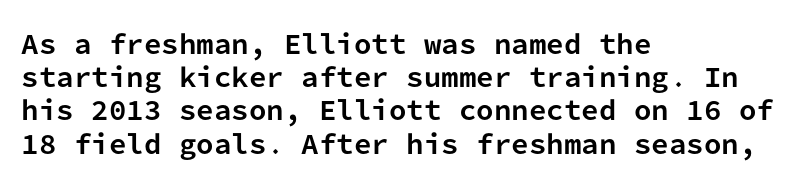
Q: Is the text bold? A: Yes.
Q: Is the text italic (slanted)? A: No, it is upright.
Q: Is the text underlined? A: No.
Q: How is the paragraph aligned? A: Left-aligned.
Q: Is the spacing between letters normal or unusually wide? A: Normal.
Q: Is the spacing between lines tight, normal or loose? A: Normal.
